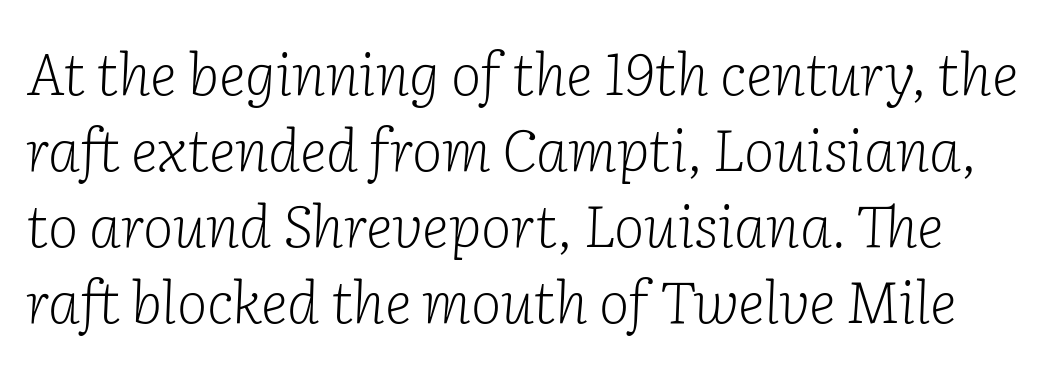
These lines are rendered in a variable-pitch font. Notice how the stems are inclined rather than vertical — that's the hallmark of italics. This reads as an unemphasized weight, regular at the heaviest. Each word holds together tightly as a unit, with standard inter-letter gaps. Words float on clear page, feet unadorned.
